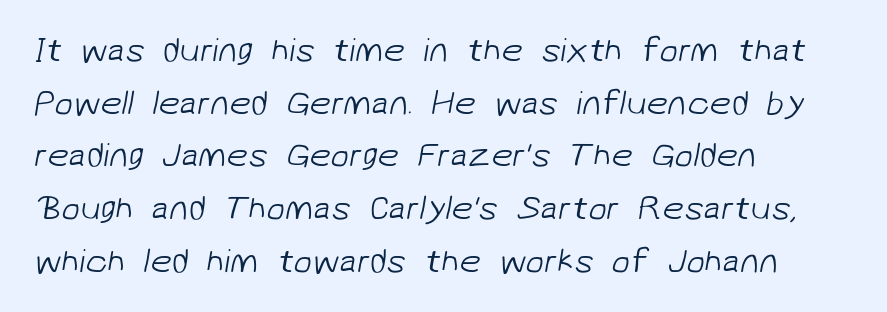
Q: Is the text bold? A: No.
Q: Is the typeface a serif or a sans-serif typeface? A: Sans-serif.
Q: Is the text underlined? A: No.
Q: How is the paragraph aligned? A: Left-aligned.
Q: Is the spacing between letters normal or unusually wide? A: Normal.
Q: Is the spacing between lines tight, normal or loose? A: Normal.
Q: Width (condensed, normal, or wide)? A: Normal.
Q: Stroke contrast? A: Low.
Q: x-height? A: Medium.
Q: Monospaced? A: No.
